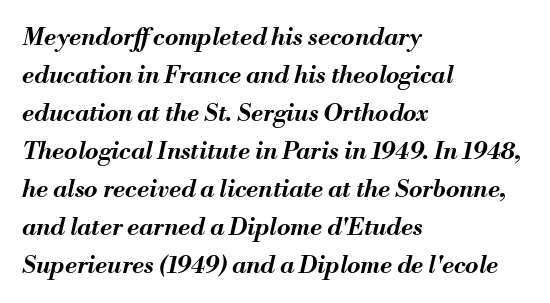
The image shows 24 px bold type, italic (leaning right); set left-aligned, normal line spacing (1.58x), normal letter spacing, not underlined.
